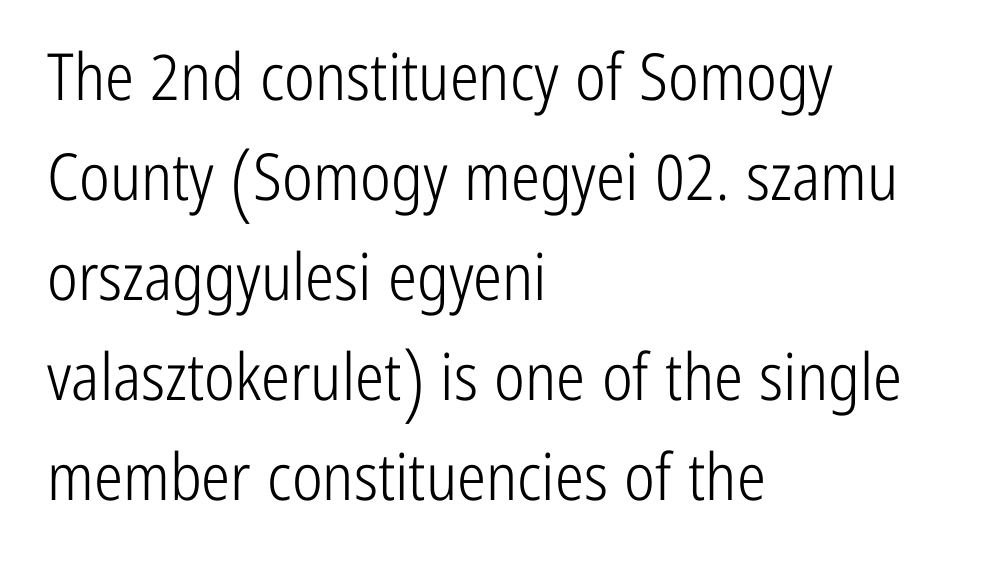
{"serif": "no", "italic": "no", "bold": "no", "weight": "light", "width": "condensed", "stroke_contrast": "low", "x_height": "medium", "monospaced": "no", "underline": "no", "align": "left", "line_spacing": "normal", "line_spacing_ratio": 1.54, "letter_spacing": "normal", "letter_spacing_em": 0.0, "glyph_px": 65}
